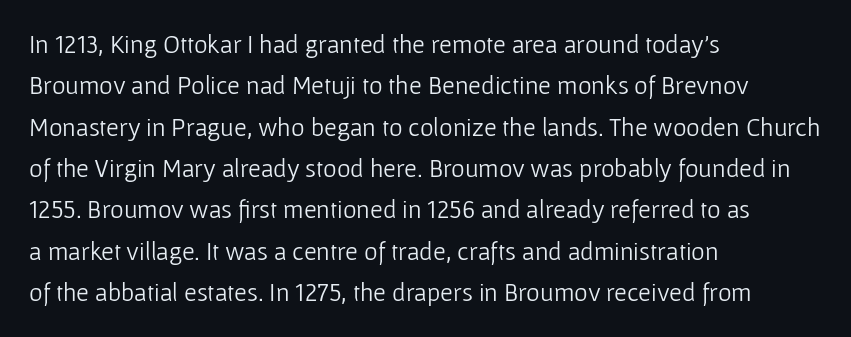
The image shows 26 px text type, upright; set left-aligned, normal line spacing (1.59x), normal letter spacing, not underlined.
